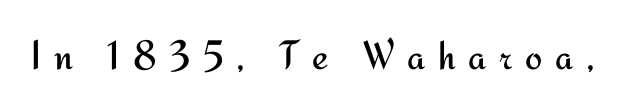
{"serif": "no", "italic": "no", "bold": "no", "weight": "regular", "width": "normal", "stroke_contrast": "medium", "x_height": "small", "monospaced": "no", "underline": "no", "letter_spacing": "wide", "letter_spacing_em": 0.31, "glyph_px": 41}
